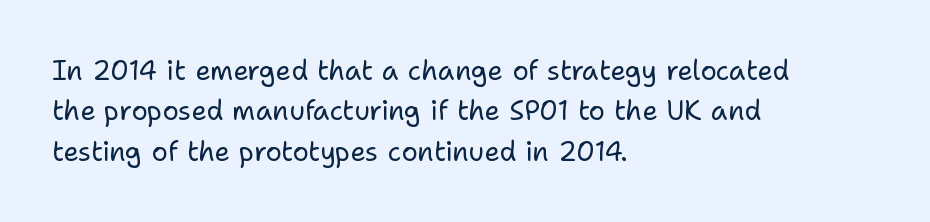
{"italic": "no", "bold": "no", "underline": "no", "align": "left", "line_spacing": "normal", "line_spacing_ratio": 1.5, "letter_spacing": "normal", "letter_spacing_em": 0.0, "glyph_px": 27}
